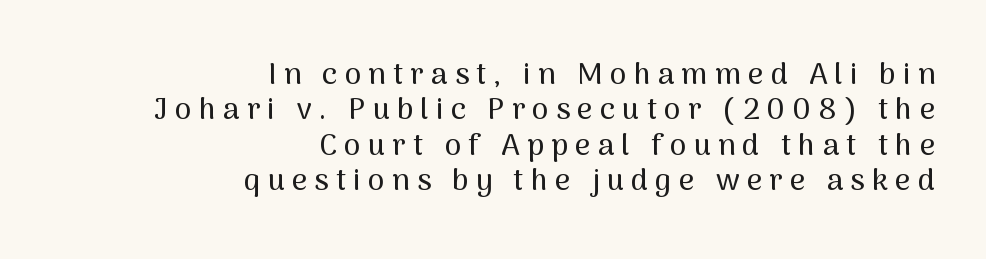
The passage shown is typed in a proportional face where columns would drift. Every stem runs plumb, perpendicular to the baseline. Quick note: underline off. Every row of glyphs terminates at an identical x-position on the right.
